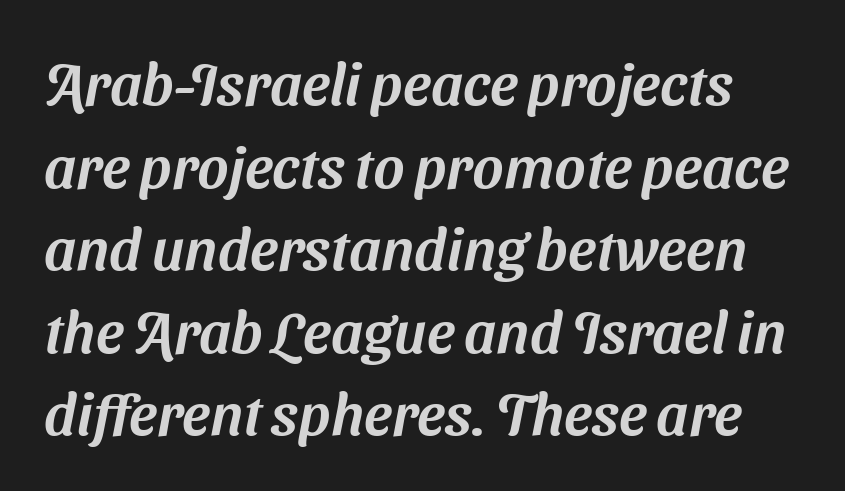
The image shows 59 px sans-serif type; set normal line spacing (1.4x), normal letter spacing, not underlined; medium stroke contrast and a medium x-height.
